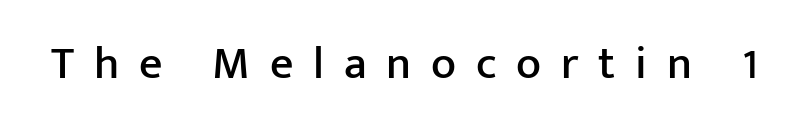
The image shows 46 px sans-serif type, upright; set unusually wide letter spacing (+0.43 em), not underlined; low stroke contrast and a medium x-height.
